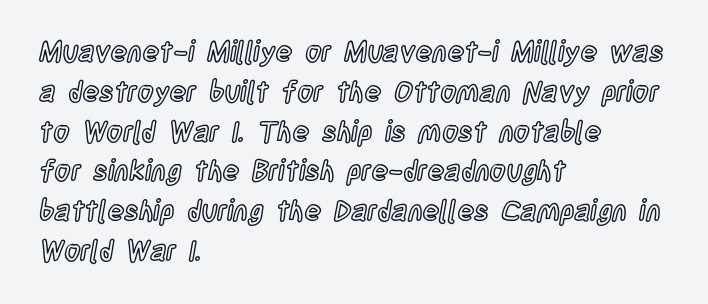
The image shows 28 px condensed type; set left-aligned, normal line spacing (1.42x), normal letter spacing, not underlined; a large x-height.
